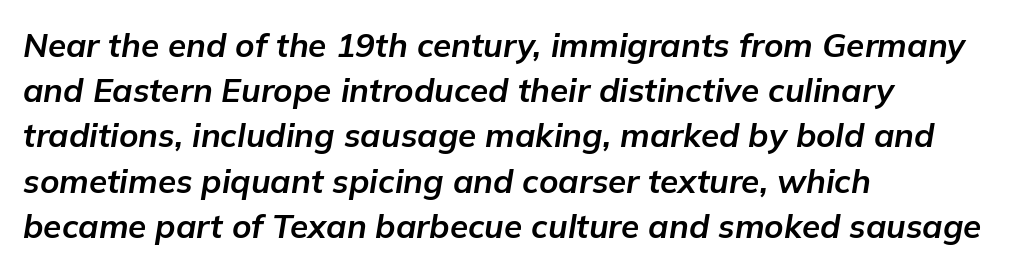
Q: Is the text bold? A: Yes.
Q: Is the text italic (slanted)? A: Yes, it leans right by about 9 degrees.
Q: Is the text underlined? A: No.
Q: How is the paragraph aligned? A: Left-aligned.
Q: Is the spacing between letters normal or unusually wide? A: Normal.
Q: Is the spacing between lines tight, normal or loose? A: Normal.
Q: Width (condensed, normal, or wide)? A: Normal.
Q: Stroke contrast? A: Low.
Q: x-height? A: Medium.
Q: Monospaced? A: No.
